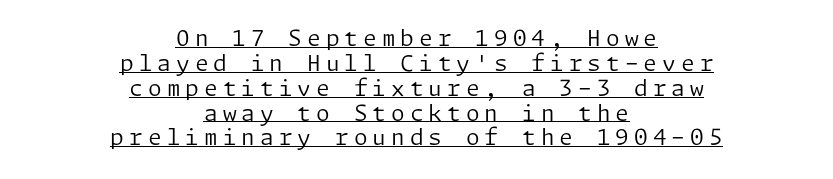
The letters stand upright; this is a roman face. In terms of leading, this rendering errs on the cramped side. The strokes carry an ordinary text weight at most. Honestly, the underline is the first thing you notice here. Inter-character spacing is expanded well beyond the font's built-in metrics. Is the block centered? Yes — each line is placed symmetrically about the middle.
